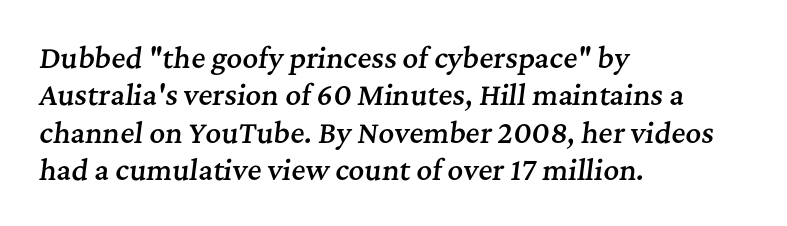
The image shows 27 px text type, italic (leaning right); set left-aligned, normal line spacing (1.38x), normal letter spacing, not underlined.
